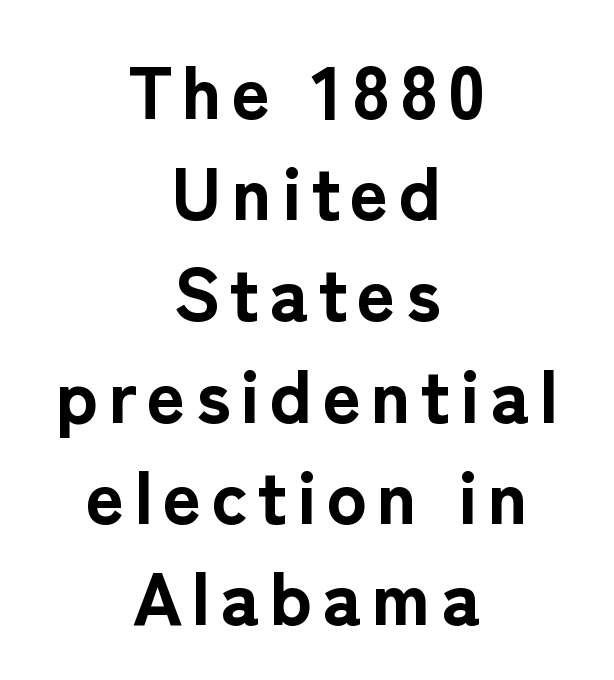
Looks like regular typesetting: each glyph gets only the width it needs. This sample uses a sans-serif face. Leading: standard. Strokes here are thick enough to call this a true bold.
